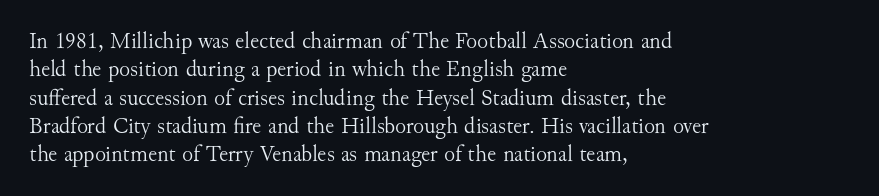
Q: Is the text bold? A: No.
Q: Is the text italic (slanted)? A: No, it is upright.
Q: Is the text underlined? A: No.
Q: How is the paragraph aligned? A: Left-aligned.
Q: Is the spacing between letters normal or unusually wide? A: Normal.
